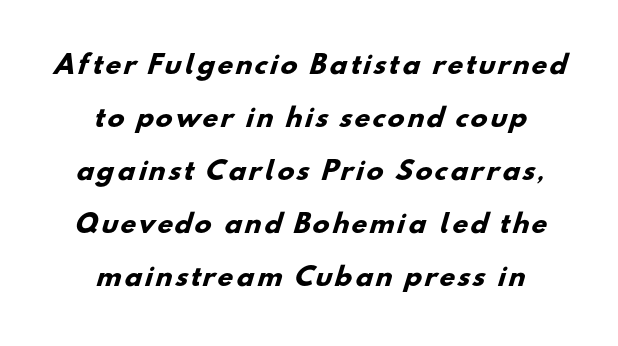
The image shows 25 px bold type; set centered, loose line spacing (2.12x), not underlined.
